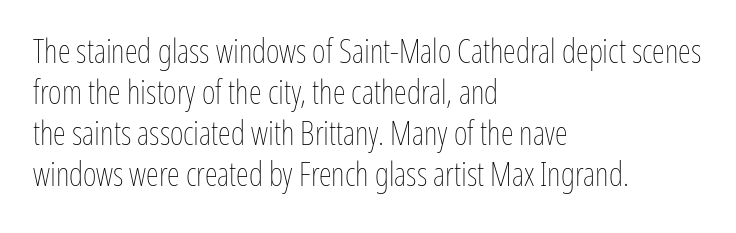
Q: Is the text bold? A: No.
Q: Is the text italic (slanted)? A: No, it is upright.
Q: Is the text underlined? A: No.
Q: How is the paragraph aligned? A: Left-aligned.
Q: Is the spacing between letters normal or unusually wide? A: Normal.
Q: Width (condensed, normal, or wide)? A: Condensed.
Q: Stroke contrast? A: Low.
Q: x-height? A: Medium.
Q: Monospaced? A: No.
